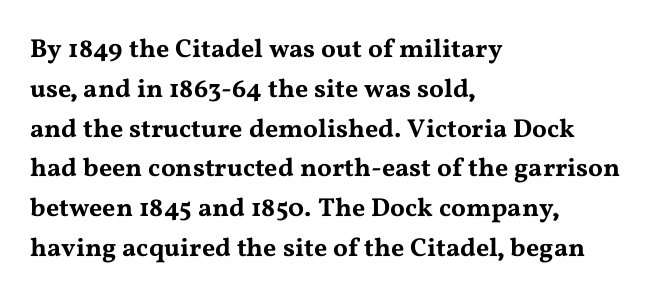
Q: Is the text italic (slanted)? A: No, it is upright.
Q: Is the text underlined? A: No.
Q: How is the paragraph aligned? A: Left-aligned.
Q: Is the spacing between letters normal or unusually wide? A: Normal.
Q: Is the spacing between lines tight, normal or loose? A: Normal.
